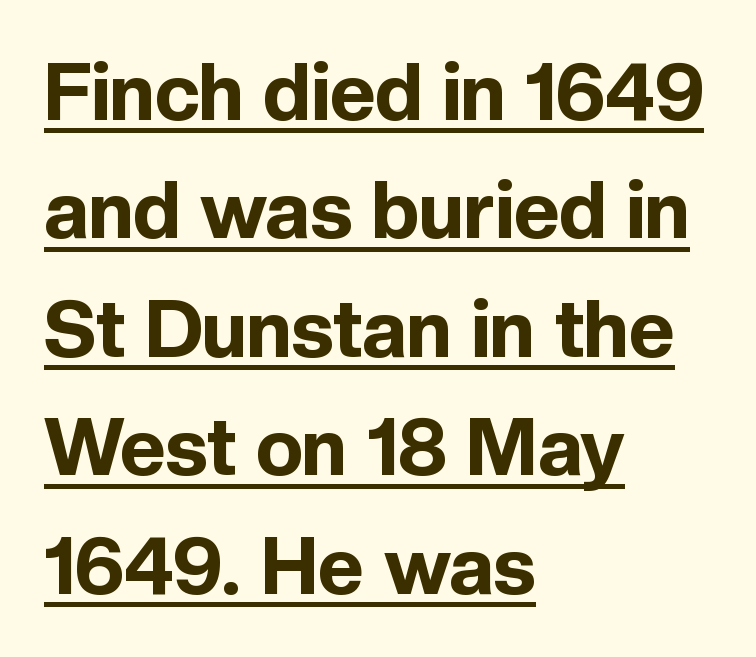
{"serif": "no", "italic": "no", "bold": "yes", "weight": "bold", "width": "normal", "x_height": "medium", "monospaced": "no", "underline": "yes", "align": "left", "line_spacing": "normal", "line_spacing_ratio": 1.5, "letter_spacing": "normal", "letter_spacing_em": 0.0, "glyph_px": 79}
